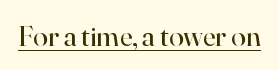
Unbolded letterforms with no extra heft. Honestly, the underline is the first thing you notice here. This sample uses a serif face. Every character sits straight up, as roman type does.
